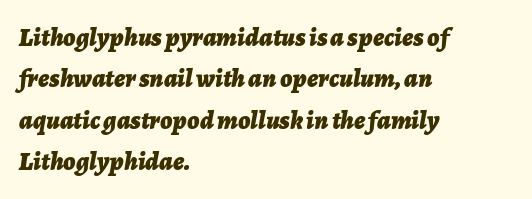
Q: Is the text bold? A: Yes.
Q: Is the text italic (slanted)? A: Yes, it leans right by about 7 degrees.
Q: Is the text underlined? A: No.
Q: How is the paragraph aligned? A: Left-aligned.
Q: Is the spacing between letters normal or unusually wide? A: Normal.
Q: Is the spacing between lines tight, normal or loose? A: Normal.
